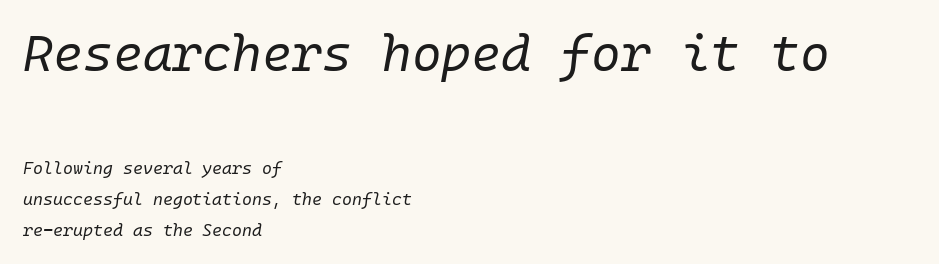
Q: Is the text bold? A: No.
Q: Is the text italic (slanted)? A: Yes, it leans right by about 10 degrees.
Q: Is the text underlined? A: No.
Q: How is the paragraph aligned? A: Left-aligned.
Q: Is the spacing between letters normal or unusually wide? A: Normal.
Q: Which block of text is set in a larger size, the first (top) or the second (bottom)? A: The first (top) one.
Q: Width (condensed, normal, or wide)? A: Normal.
Q: Stroke contrast? A: Low.
Q: x-height? A: Medium.
